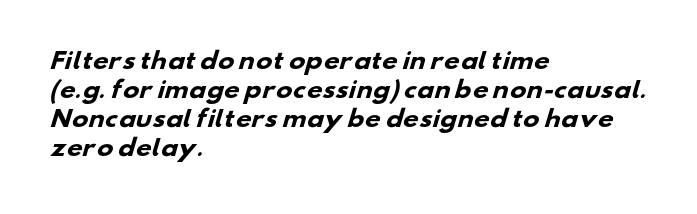
All the whitespace from short lines collects on the right. Honestly, the letter spacing is just normal — you wouldn't notice it. Strokes here are thick enough to call this a true bold. Evenly set lines give the paragraph a standard silhouette. The space beneath each line is pristine and unruled.
